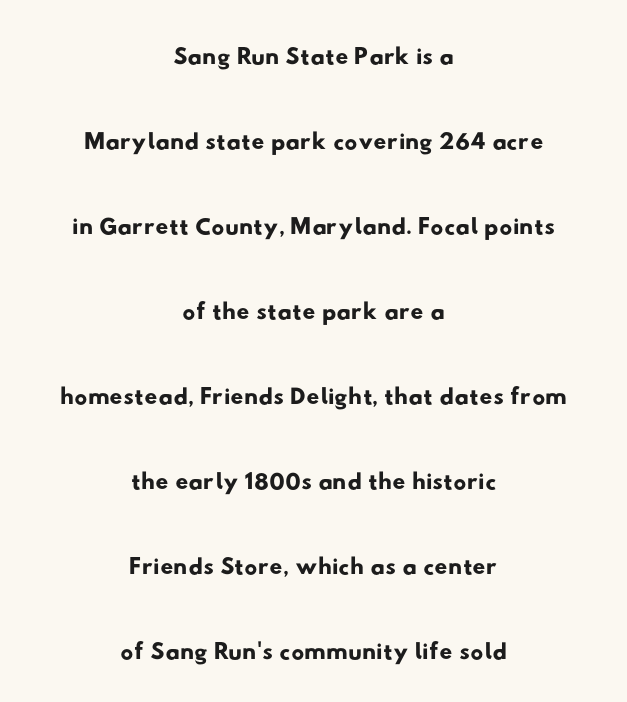
{"serif": "no", "width": "wide", "stroke_contrast": "low", "x_height": "small", "monospaced": "no", "underline": "no", "align": "center", "line_spacing": "loose", "line_spacing_ratio": 2.36, "letter_spacing": "normal", "letter_spacing_em": 0.0, "glyph_px": 36}
